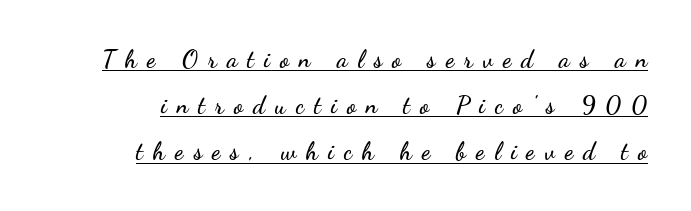
The image shows 24 px text type; set right-aligned, loose line spacing (1.92x), unusually wide letter spacing (+0.42 em), underlined.
